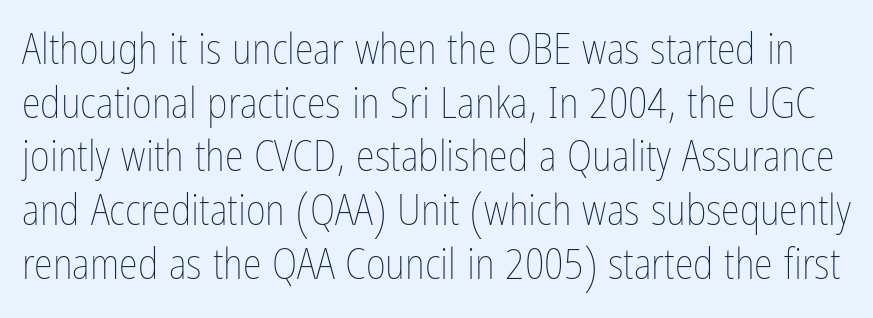
{"italic": "no", "bold": "no", "weight": "thin", "width": "condensed", "stroke_contrast": "low", "x_height": "medium", "monospaced": "no", "underline": "no", "line_spacing": "normal", "line_spacing_ratio": 1.25, "letter_spacing": "normal", "letter_spacing_em": 0.0, "glyph_px": 43}
